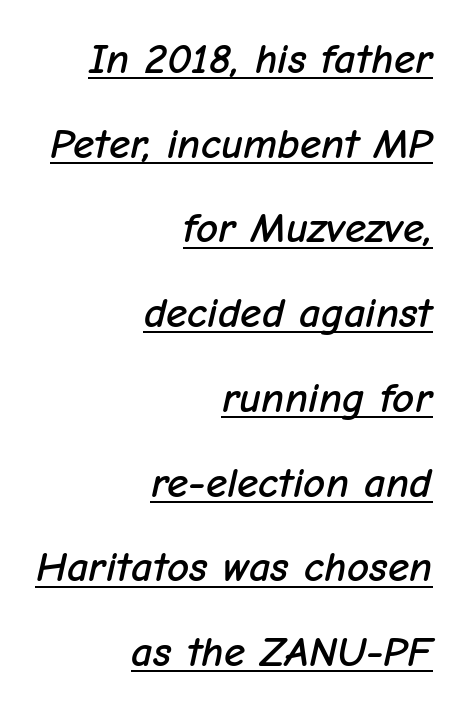
The image shows 43 px text type, italic (leaning right); set right-aligned, loose line spacing (1.97x), normal letter spacing, underlined; low stroke contrast and a medium x-height.
